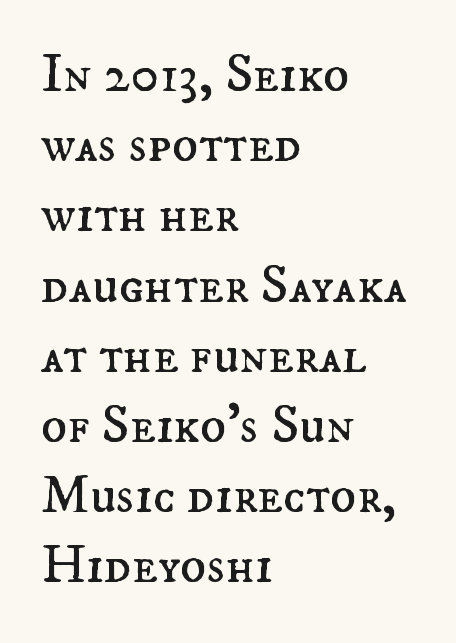
Leading: standard. Do the characters align in a grid? No, the font is proportional. Caption: face not bold, strokes unweighted. The type sits square on the baseline with zero lean. The lines are quadded left.
